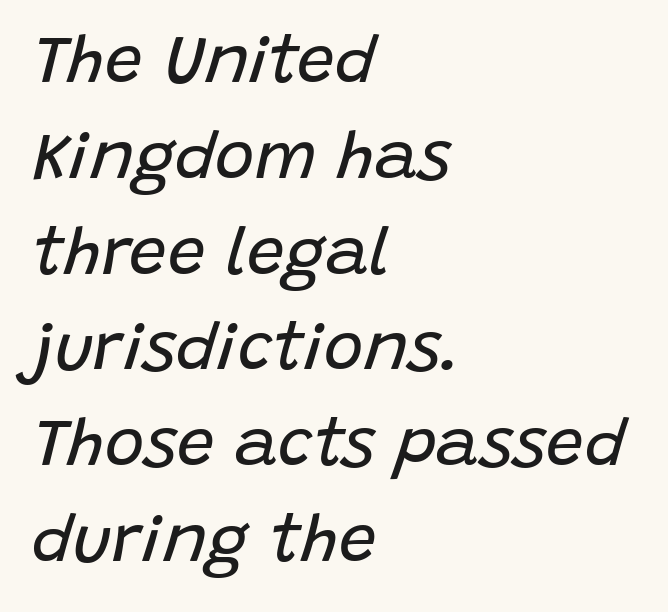
Q: Is the text bold? A: No.
Q: Is the text italic (slanted)? A: Yes, it leans right by about 15 degrees.
Q: Is the text underlined? A: No.
Q: How is the paragraph aligned? A: Left-aligned.
Q: Is the spacing between letters normal or unusually wide? A: Normal.
Q: Is the spacing between lines tight, normal or loose? A: Normal.
Q: Width (condensed, normal, or wide)? A: Normal.
Q: Stroke contrast? A: Low.
Q: x-height? A: Large.
Q: Monospaced? A: No.
